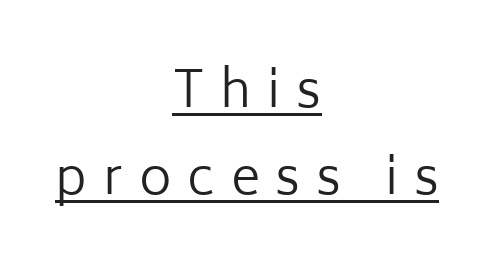
{"serif": "no", "italic": "no", "bold": "no", "weight": "regular", "width": "normal", "stroke_contrast": "low", "x_height": "medium", "monospaced": "no", "underline": "yes", "align": "center", "line_spacing_ratio": 1.74, "letter_spacing": "wide", "letter_spacing_em": 0.32, "glyph_px": 50}
